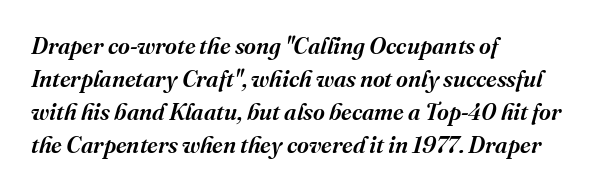
Q: Is the text italic (slanted)? A: Yes, it leans right by about 16 degrees.
Q: Is the text underlined? A: No.
Q: How is the paragraph aligned? A: Left-aligned.
Q: Is the spacing between letters normal or unusually wide? A: Normal.
Q: Is the spacing between lines tight, normal or loose? A: Normal.
